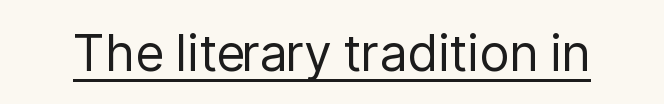
Q: Is the text bold? A: No.
Q: Is the text italic (slanted)? A: No, it is upright.
Q: Is the typeface a serif or a sans-serif typeface? A: Sans-serif.
Q: Is the text underlined? A: Yes.
Q: Is the spacing between letters normal or unusually wide? A: Normal.
Q: Width (condensed, normal, or wide)? A: Normal.
Q: Stroke contrast? A: Low.
Q: x-height? A: Medium.
Q: Monospaced? A: No.
